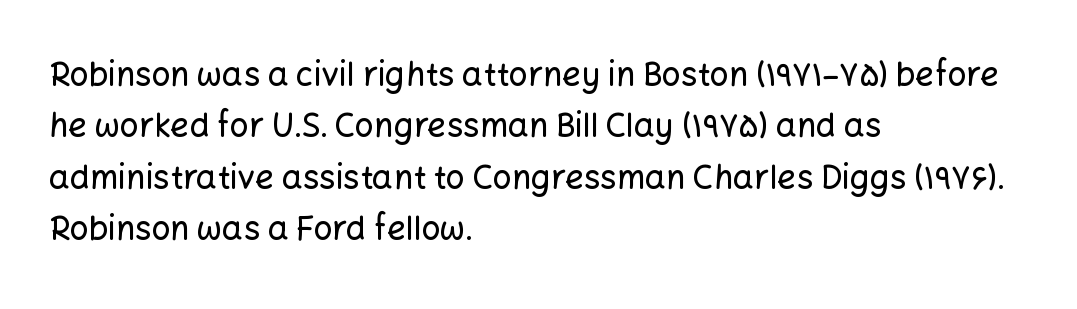
Q: Is the text italic (slanted)? A: No, it is upright.
Q: Is the typeface a serif or a sans-serif typeface? A: Sans-serif.
Q: Is the text underlined? A: No.
Q: How is the paragraph aligned? A: Left-aligned.
Q: Is the spacing between letters normal or unusually wide? A: Normal.
Q: Is the spacing between lines tight, normal or loose? A: Normal.
Q: Width (condensed, normal, or wide)? A: Normal.
Q: Stroke contrast? A: Low.
Q: x-height? A: Medium.
Q: Monospaced? A: No.
